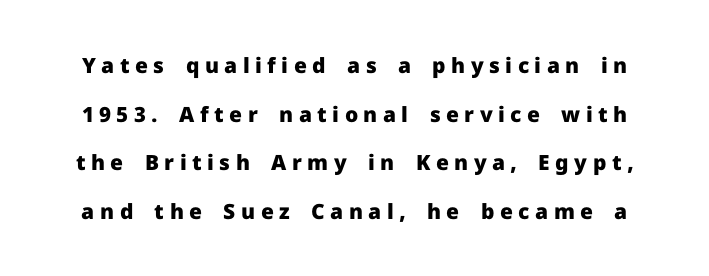
{"italic": "no", "bold": "yes", "underline": "no", "line_spacing": "loose", "line_spacing_ratio": 2.31, "letter_spacing": "wide", "letter_spacing_em": 0.26, "glyph_px": 21}
